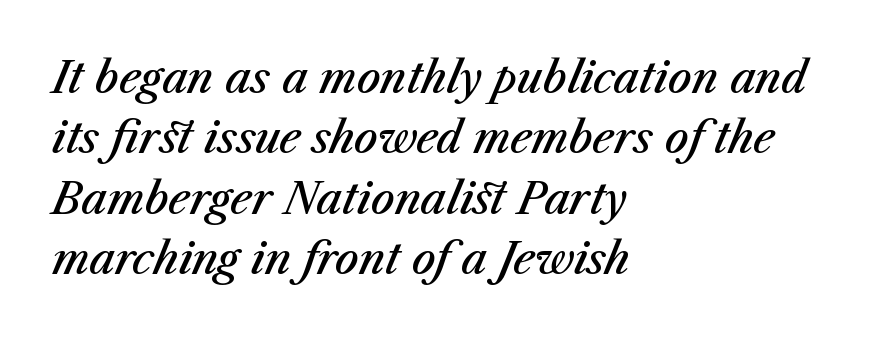
Q: Is the text bold? A: Semi-bold.
Q: Is the text italic (slanted)? A: Yes, it leans right by about 23 degrees.
Q: Is the text underlined? A: No.
Q: How is the paragraph aligned? A: Left-aligned.
Q: Is the spacing between letters normal or unusually wide? A: Normal.
Q: Is the spacing between lines tight, normal or loose? A: Normal.
Q: Width (condensed, normal, or wide)? A: Normal.
Q: Stroke contrast? A: Medium.
Q: x-height? A: Medium.
Q: Monospaced? A: No.
